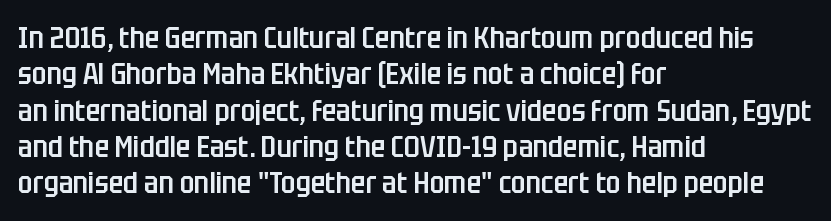
Teacher's note: observe the even left margin — that is flush-left alignment. In terms of posture, this sample is upright. Emphasis by weight is partial: semibold. No word sits above an underline.
